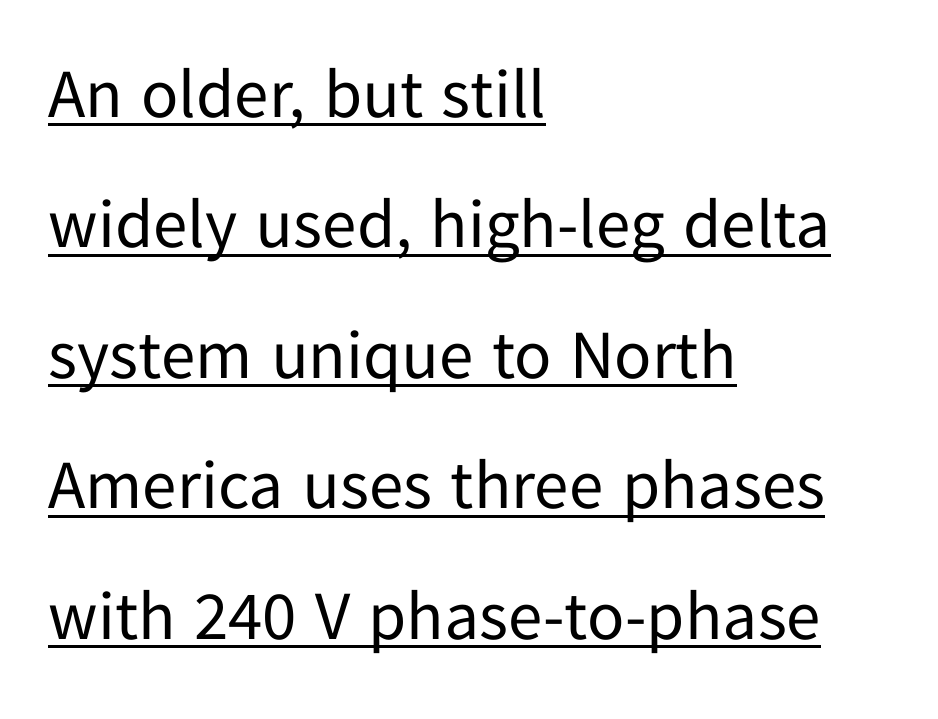
The type family on display is of the sans-serif kind. Nothing unusual about the tracking: characters are spaced as the font intends. The letters stand straight up with perfectly vertical stems. Line beginnings align vertically; line endings do not.
